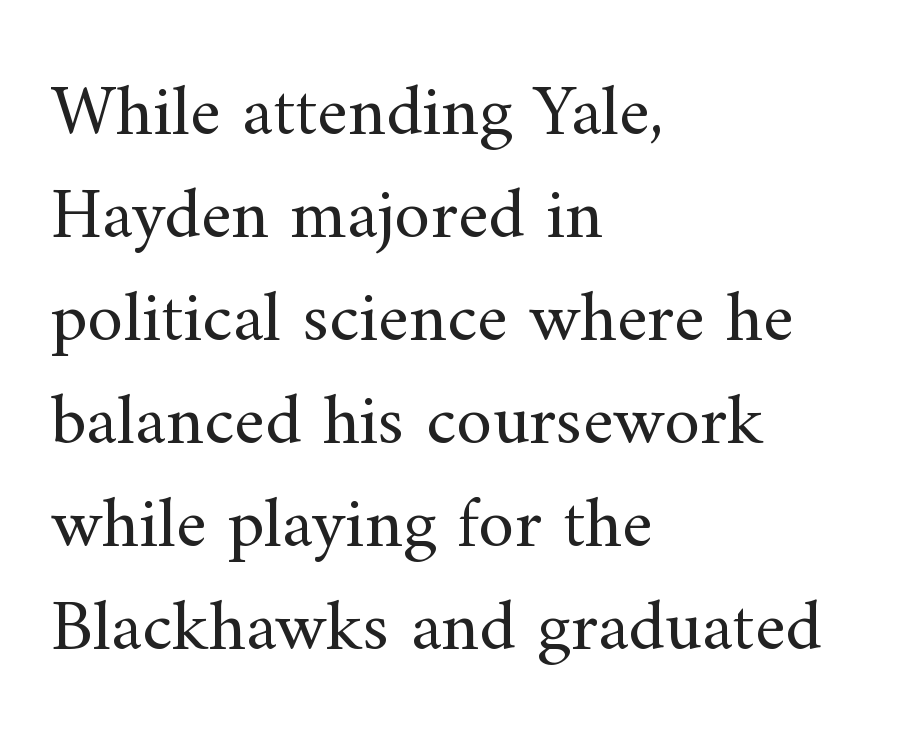
Tracking here is standard; glyphs follow each other at the usual distance. Horizontal bands of white between lines are of average thickness. In terms of posture, this sample is upright. The characters are drawn with everyday or finer stroke widths. Leftover space on each line is placed entirely after the last word. You could not count columns in this text — the font is proportionally spaced.
